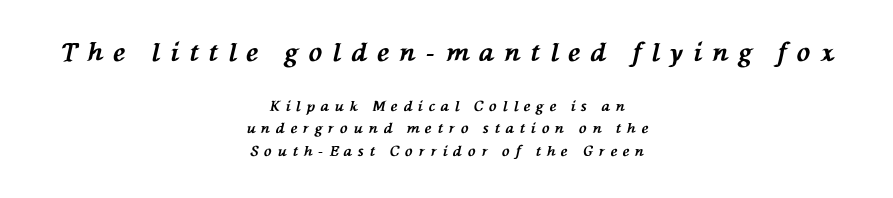
I'd describe the lettering as bold — thick and assertive. A centered setting, common on invitations and titles, is used for this passage. These two chunks differ in scale, with the top chunk taking the larger measure. The area under the type is left untouched.
